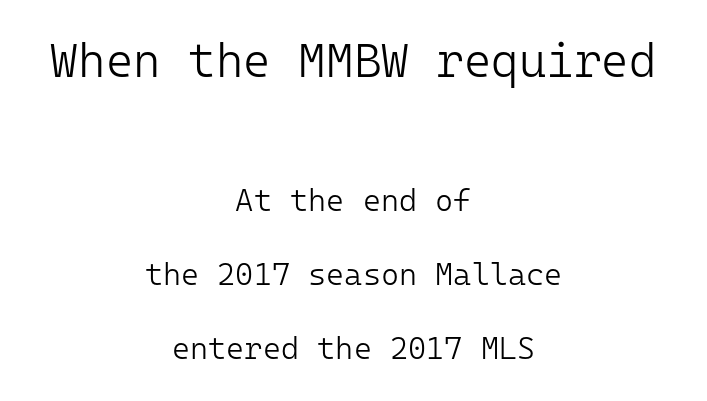
{"serif": "no", "italic": "no", "bold": "no", "weight": "light", "width": "normal", "stroke_contrast": "low", "x_height": "medium", "monospaced": "yes", "underline": "no", "align": "center", "line_spacing": "loose", "line_spacing_ratio": 2.38, "letter_spacing": "normal", "letter_spacing_em": 0.0, "larger_block": "first", "size_ratio": 1.52, "glyph_px": 47}
